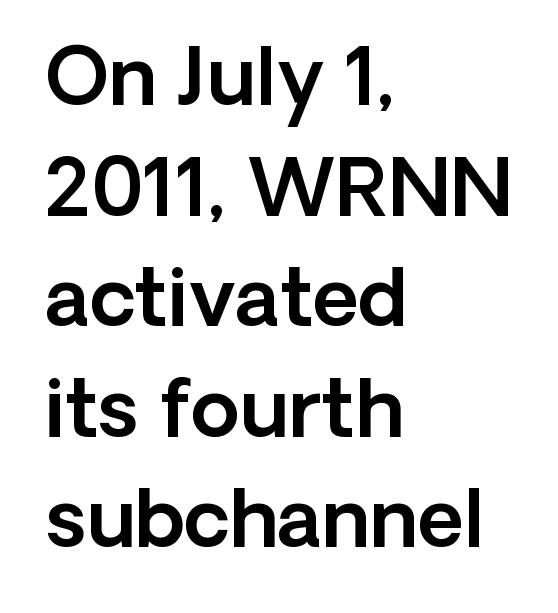
The image shows 79 px sans-serif type, upright; set left-aligned, normal line spacing (1.4x), normal letter spacing, not underlined; a medium x-height.
